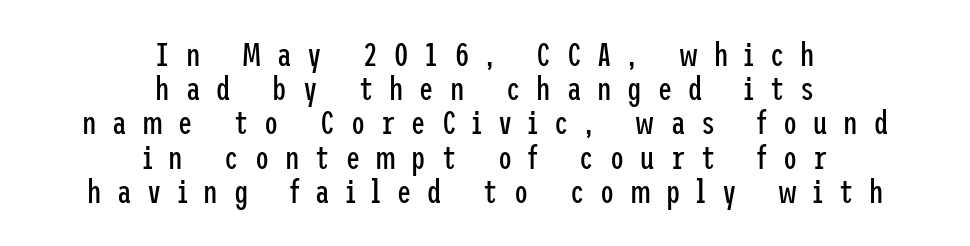
{"serif": "no", "italic": "no", "bold": "no", "weight": "regular", "width": "condensed", "stroke_contrast": "low", "x_height": "medium", "underline": "no", "align": "center", "line_spacing": "tight", "line_spacing_ratio": 1.07, "letter_spacing": "wide", "letter_spacing_em": 0.5, "glyph_px": 32}
